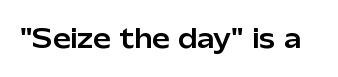
Q: Is the text italic (slanted)? A: No, it is upright.
Q: Is the text underlined? A: No.
Q: Is the spacing between letters normal or unusually wide? A: Normal.
